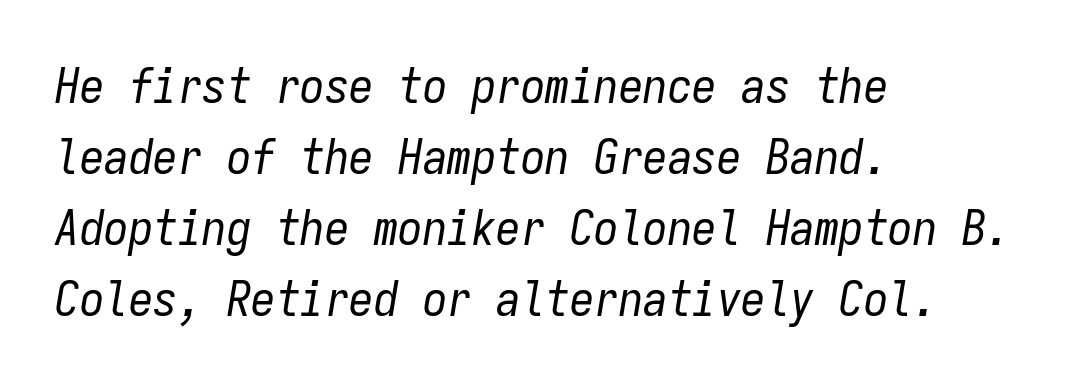
The image shows 49 px regular-weight, condensed type, italic (leaning right), monospaced; set left-aligned, normal line spacing (1.45x), normal letter spacing, not underlined; low stroke contrast and a medium x-height.
